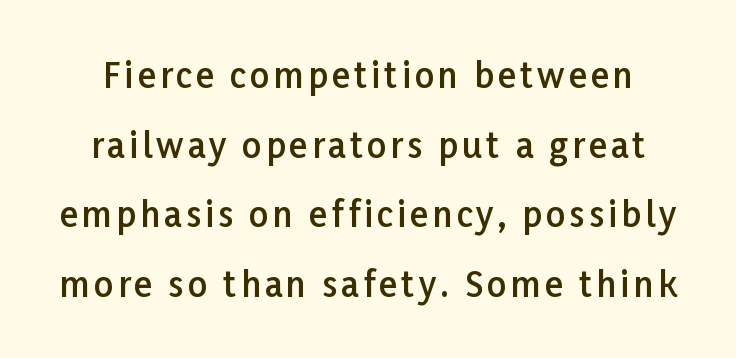
The space between consecutive lines is lavish. Check where the strokes stop: nothing finishes them off — pure sans. The letters advance in unequal steps, a hallmark of proportional type. These words are printed semibold, heavier than regular yet not bold. Vertical strokes here are truly vertical. Rule under the text: the space is simply empty.
